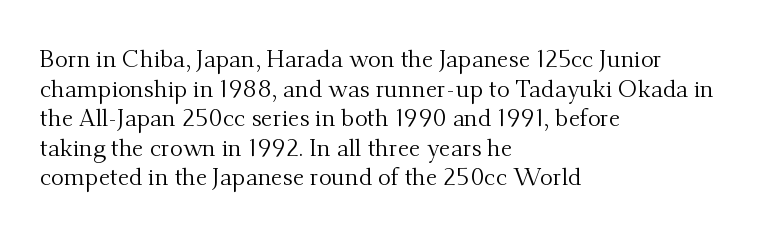
Words appear dense and cohesive because spacing is normal. Stem width sits at or under what a default text font uses. Honestly, there is no underline to notice here at all. The lettering stays uniformly vertical, giving the passage a roman look.
